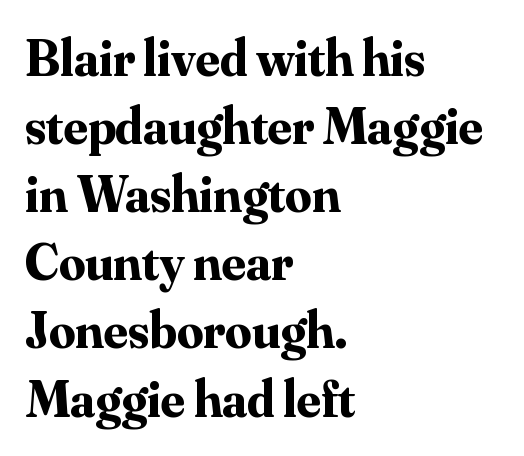
The image shows 52 px bold serif type, upright; set left-aligned, normal line spacing (1.31x), normal letter spacing, not underlined; medium stroke contrast and a small x-height.
